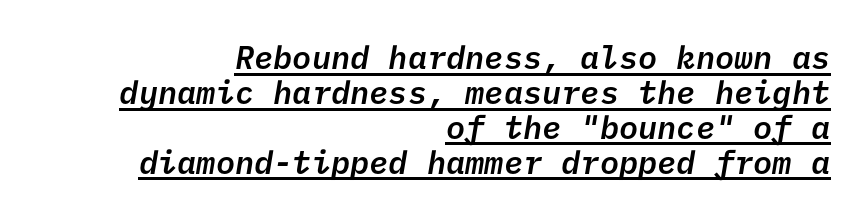
{"serif": "no", "bold": "semi", "weight": "semibold", "width": "normal", "stroke_contrast": "low", "x_height": "medium", "underline": "yes", "align": "right", "line_spacing": "tight", "line_spacing_ratio": 1.09, "letter_spacing": "normal", "letter_spacing_em": 0.0, "glyph_px": 32}
